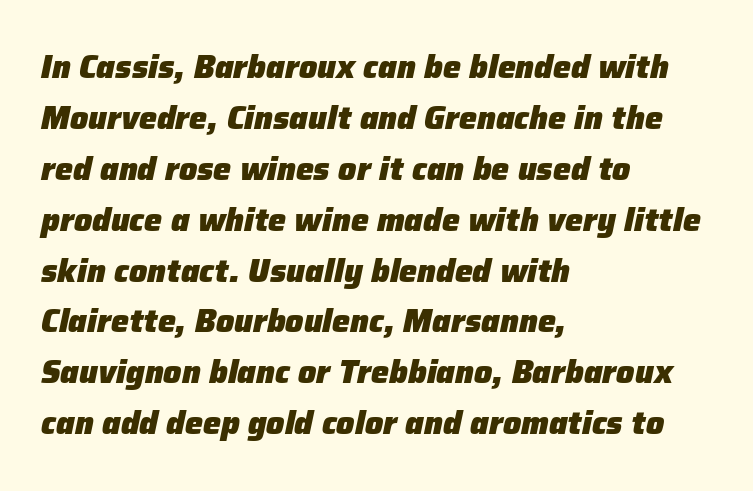
Yep, that's italic — everything's leaning. The line texture is even and compact thanks to regular tracking. Check under the words: just untouched page. The text block is weighted toward the left margin, trailing off unevenly rightward.
